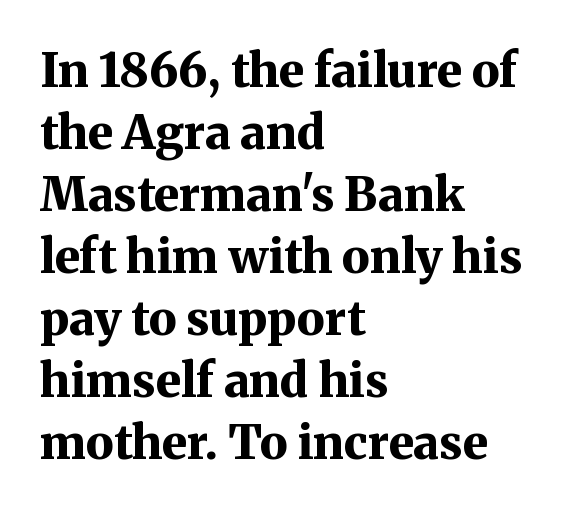
The image shows 47 px bold serif type, upright; set left-aligned, normal line spacing (1.32x), normal letter spacing, not underlined; medium stroke contrast and a medium x-height.
